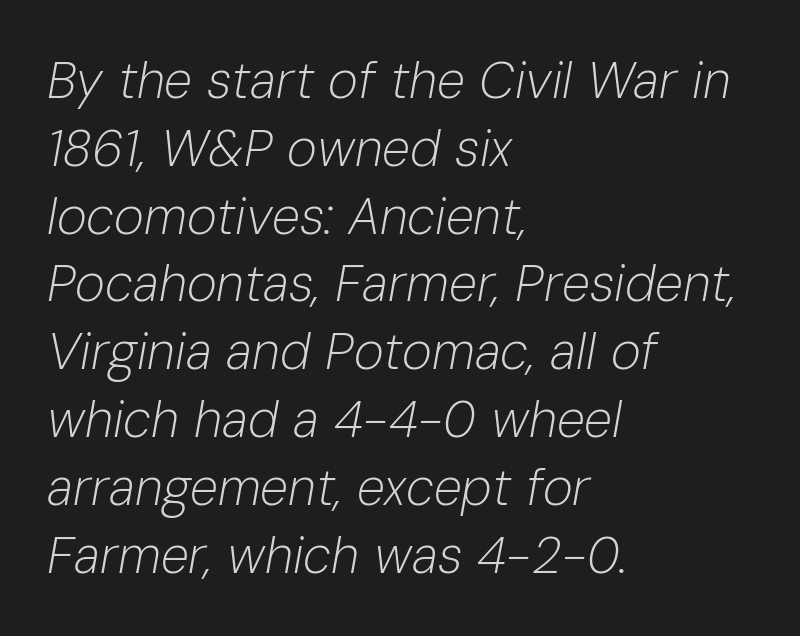
If you measured baseline to baseline, you'd find a middling distance. Character widths vary here, with narrow letters taking less room than wide ones. Nothing heavy about these letters — not bold at all. Emphasis-style slanted type is in use. Nobody drew a line under any word here.
